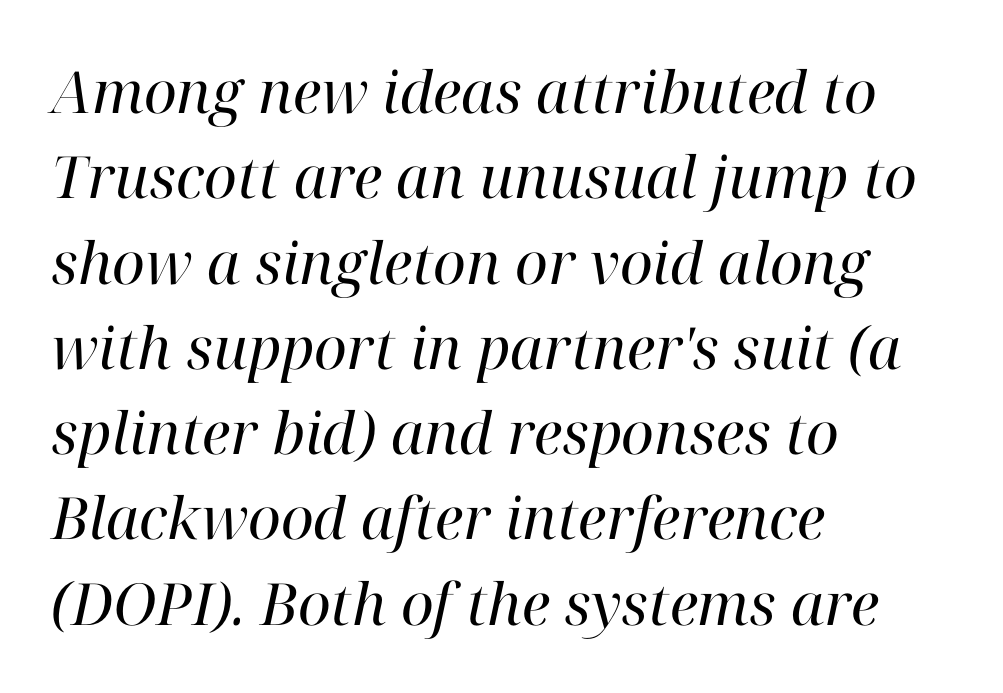
The cut favours lightness, reaching ordinary text weight at its darkest. The letters are slanted; this is an italic face. Regular leading. A clean baseline with only descenders dipping below it. The type family on display is of the serif kind.
